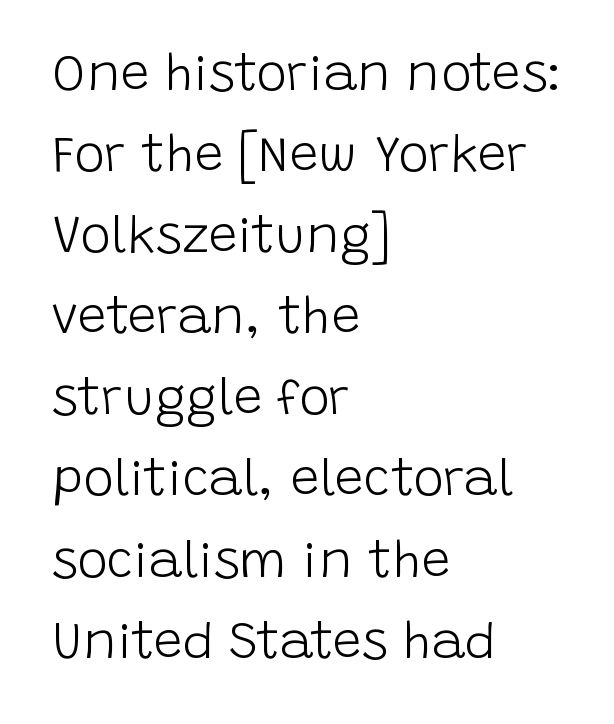
{"serif": "no", "italic": "no", "bold": "no", "weight": "light", "width": "normal", "stroke_contrast": "low", "x_height": "large", "monospaced": "no", "underline": "no", "align": "left", "line_spacing": "normal", "line_spacing_ratio": 1.59, "letter_spacing": "normal", "letter_spacing_em": 0.0, "glyph_px": 51}
